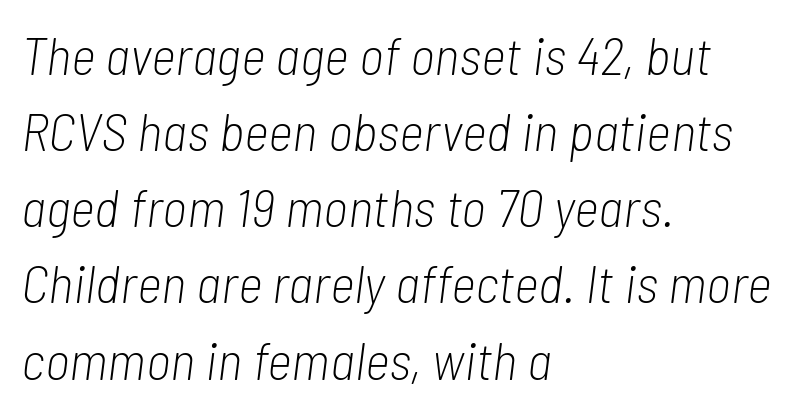
The passage is arranged the way most books set body copy — flush left. The passage shown is typed in a proportional face where columns would drift. The horizontal fit of the characters is conventional and even. Posture: slanted.
